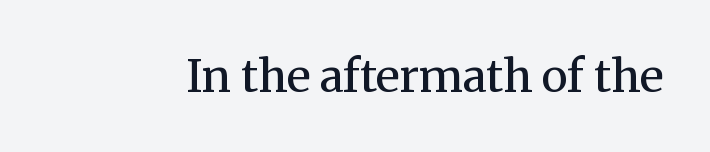
The image shows 45 px regular-weight serif type, upright; set normal letter spacing, not underlined; medium stroke contrast and a medium x-height.
